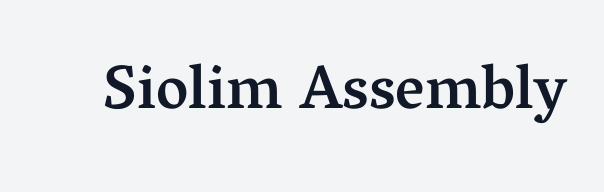
Q: Is the text bold? A: Semi-bold.
Q: Is the text italic (slanted)? A: No, it is upright.
Q: Is the typeface a serif or a sans-serif typeface? A: Serif.
Q: Is the text underlined? A: No.
Q: Is the spacing between letters normal or unusually wide? A: Normal.
Q: Width (condensed, normal, or wide)? A: Normal.
Q: Stroke contrast? A: Medium.
Q: x-height? A: Medium.
Q: Monospaced? A: No.
